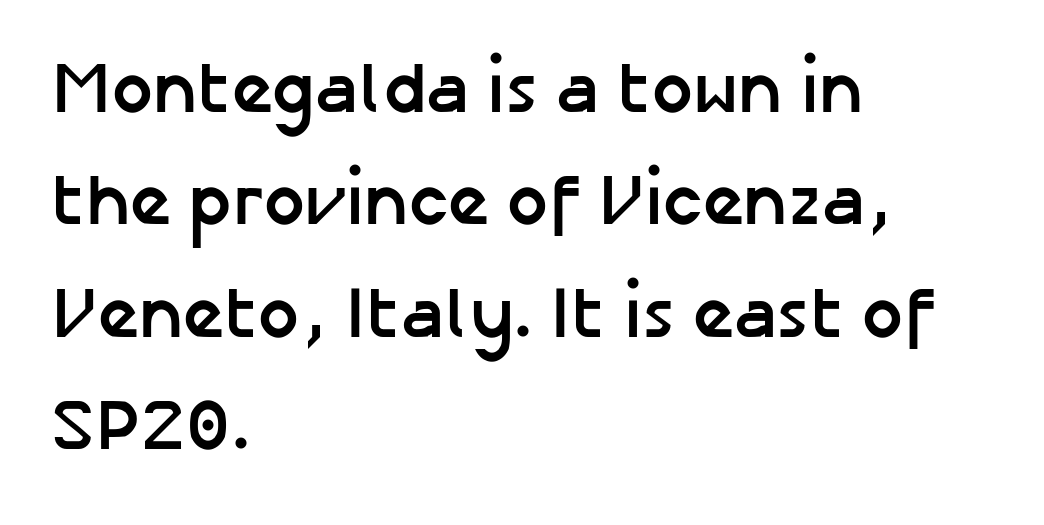
{"serif": "no", "italic": "no", "bold": "yes", "weight": "semibold", "width": "normal", "stroke_contrast": "low", "x_height": "medium", "monospaced": "no", "underline": "no", "align": "left", "line_spacing": "normal", "line_spacing_ratio": 1.56, "letter_spacing": "normal", "letter_spacing_em": 0.0, "glyph_px": 72}
